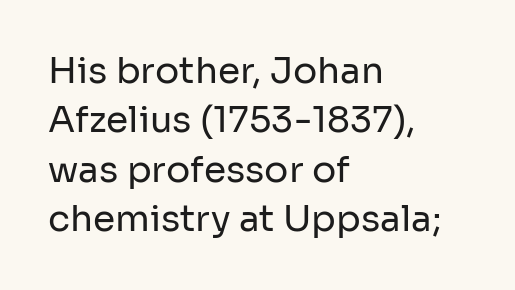
Q: Is the text bold? A: No.
Q: Is the text italic (slanted)? A: No, it is upright.
Q: Is the typeface a serif or a sans-serif typeface? A: Sans-serif.
Q: Is the text underlined? A: No.
Q: How is the paragraph aligned? A: Left-aligned.
Q: Is the spacing between letters normal or unusually wide? A: Normal.
Q: Is the spacing between lines tight, normal or loose? A: Normal.
Q: Width (condensed, normal, or wide)? A: Normal.
Q: Stroke contrast? A: Low.
Q: x-height? A: Medium.
Q: Monospaced? A: No.
